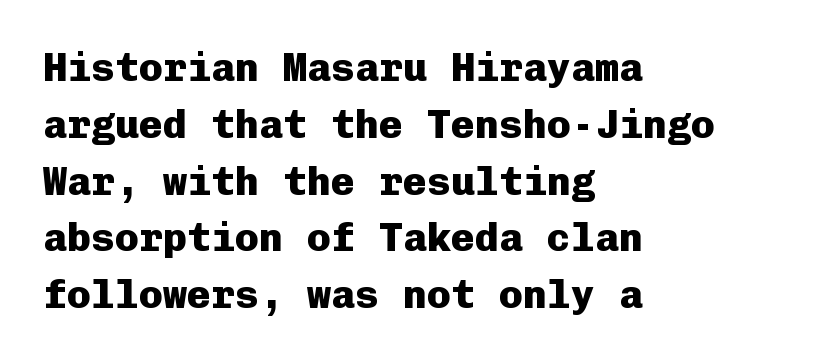
{"serif": "no", "italic": "no", "bold": "yes", "weight": "heavy", "width": "normal", "stroke_contrast": "low", "x_height": "medium", "monospaced": "yes", "underline": "no", "align": "left", "line_spacing": "normal", "line_spacing_ratio": 1.42, "letter_spacing": "normal", "letter_spacing_em": 0.0, "glyph_px": 40}
